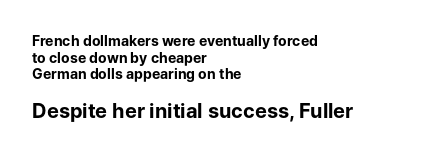
The image shows 20 px bold type, upright; set left-aligned, line spacing 1.19x, normal letter spacing, not underlined; the second (bottom) block is 1.43x larger.
